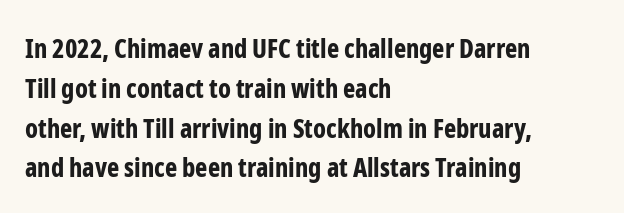
Plenty of ink on the page — the face is bold. Vertical spacing — default. Descenders hang freely into open space. All the whitespace from short lines collects on the right. This rendering leaves character spacing at its baseline value. Do the letters lean? They stand straight.
